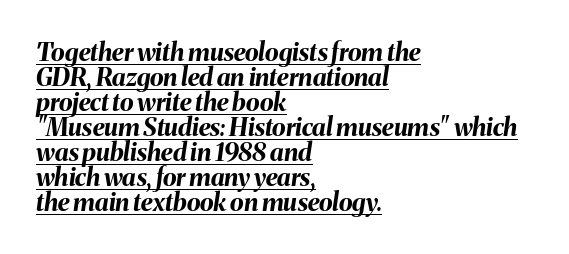
Its strokes are broad and dark, the hallmark of bold type. Line beginnings align vertically; line endings do not. Honestly, the letter spacing is just normal — you wouldn't notice it. Notice how the stems are inclined rather than vertical — that's the hallmark of italics. Leading is clearly below the norm, producing a dense column.
